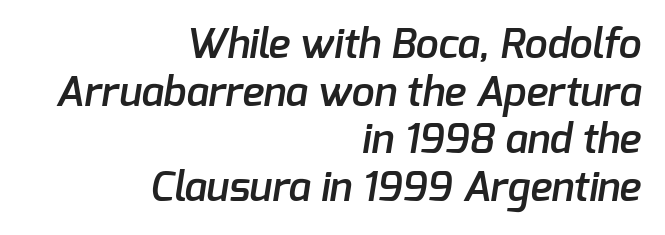
Just letters on the line, the space beneath them empty. Grotesque or geometric, the face here clearly has no serifs. Glyph-to-glyph distance matches everyday printed text. Character widths vary here, with narrow letters taking less room than wide ones. The letters are semibold — heavier than regular but short of a full bold. These lines are set flush right with a ragged left edge.
